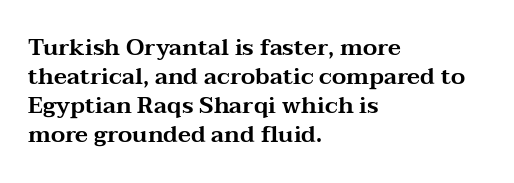
Posture: straight, roman, zero tilt. The passage shown is not underscored anywhere. The rendering anchors every line to the left-hand side. The gaps between neighbouring characters are ordinary and unremarkable.
